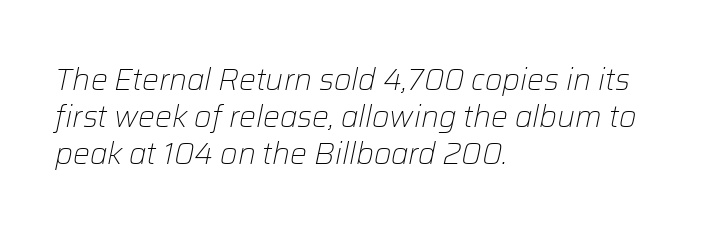
The image shows 30 px light type, italic (leaning right); set left-aligned, line spacing 1.24x, normal letter spacing, not underlined; low stroke contrast and a medium x-height.
